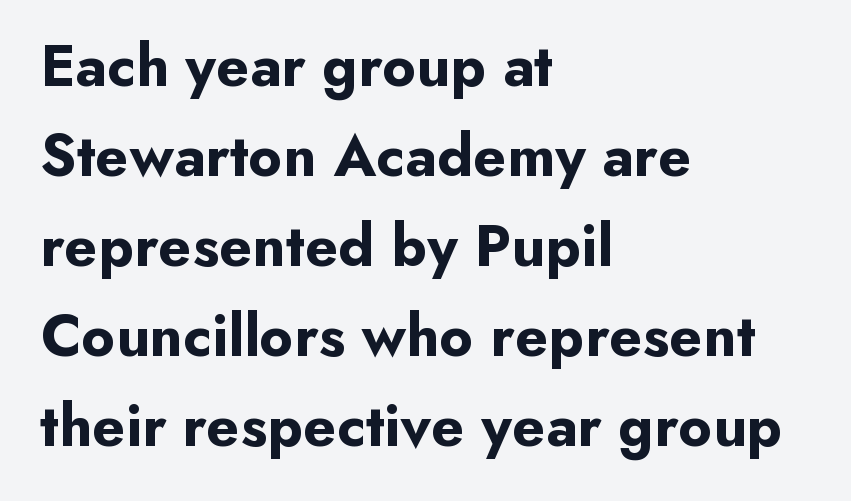
These lines were composed using upright roman letters. Lines of text with bare space underneath. Every row of glyphs begins at an identical x-position on the left. The letters advance in unequal steps, a hallmark of proportional type. The gaps between neighbouring characters are ordinary and unremarkable.
